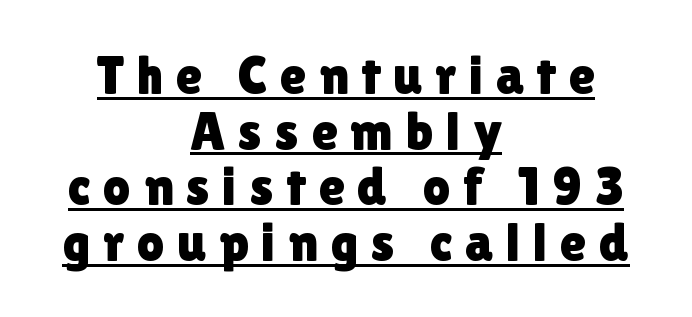
The image shows 54 px sans-serif type, upright; set centered, tight line spacing (1.03x), unusually wide letter spacing (+0.23 em), underlined; low stroke contrast and a medium x-height.
